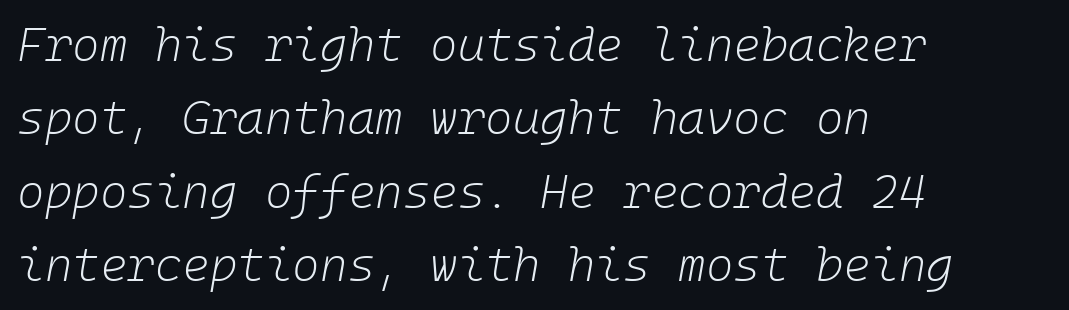
Look at the tracking — it's just the regular setting, nothing added. Glance below the letters and you will spot only blank space. Designer's note — italics engaged. The compositor pushed each line to the left boundary. No extra ink here — the face is not bold. Leading: standard.
